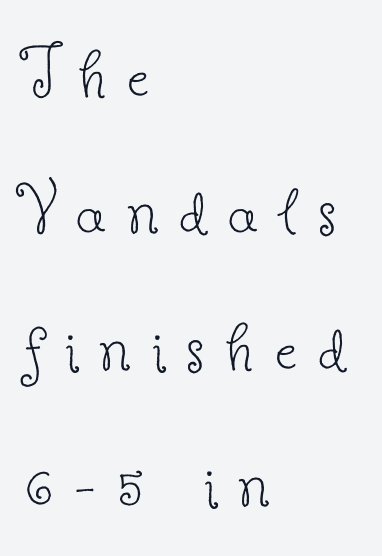
{"serif": "yes", "italic": "no", "bold": "no", "weight": "thin", "width": "normal", "stroke_contrast": "low", "x_height": "small", "monospaced": "no", "underline": "no", "align": "left", "line_spacing_ratio": 1.75, "letter_spacing": "wide", "letter_spacing_em": 0.27, "glyph_px": 78}
